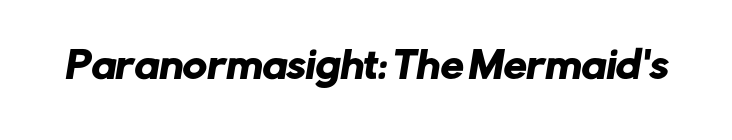
The image shows 37 px sans-serif type; set normal letter spacing, not underlined; low stroke contrast and a medium x-height.
